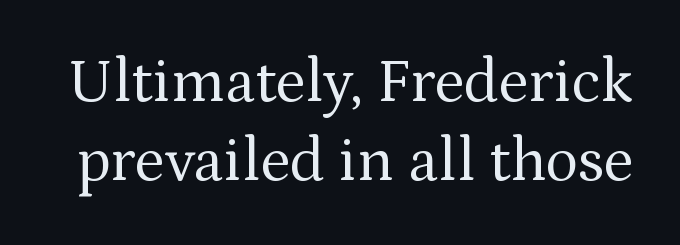
Weight: not bold — regular or lighter. Descenders are the only things crossing below the line. Little horizontal feet cap the strokes, marking this as serif type. Ordinary non-slanted type is in use. The block of text has a typical density, with ordinary space between rows. Characters follow at the spacing the type designer built in.
